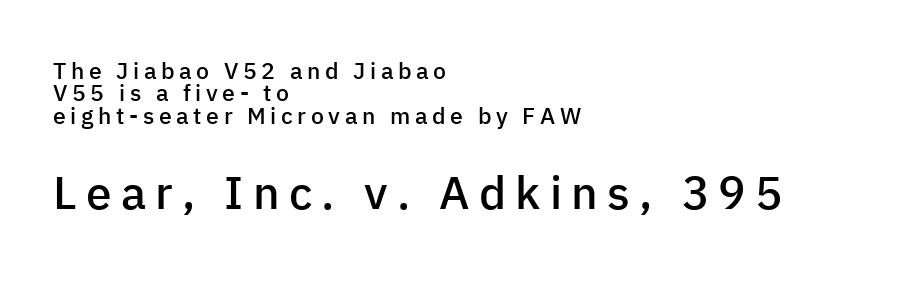
The image shows 46 px semibold sans-serif type, upright; set left-aligned, tight line spacing (0.97x), unusually wide letter spacing (+0.2 em), not underlined; the second (bottom) block is 2.0x larger; low stroke contrast and a medium x-height.
